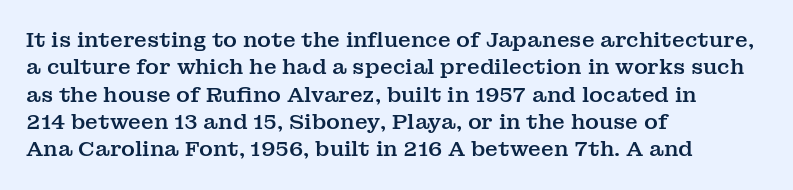
The image shows 21 px text type, upright; set left-aligned, normal line spacing (1.3x), normal letter spacing, not underlined.
